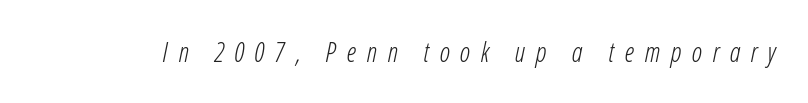
Q: Is the text bold? A: No.
Q: Is the text italic (slanted)? A: Yes, it leans right by about 12 degrees.
Q: Is the text underlined? A: No.
Q: Is the spacing between letters normal or unusually wide? A: Unusually wide.
